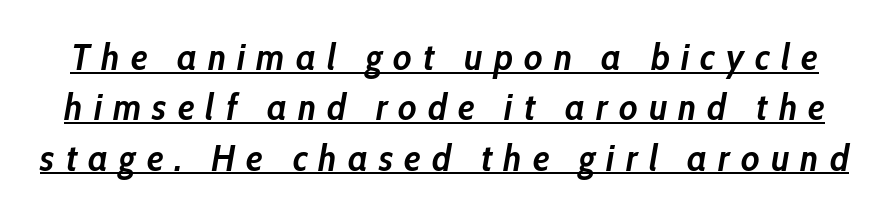
Q: Is the text bold? A: Yes.
Q: Is the text italic (slanted)? A: Yes, it leans right by about 10 degrees.
Q: Is the text underlined? A: Yes.
Q: Is the spacing between letters normal or unusually wide? A: Unusually wide.
Q: Is the spacing between lines tight, normal or loose? A: Normal.
Q: Width (condensed, normal, or wide)? A: Condensed.
Q: Stroke contrast? A: Low.
Q: x-height? A: Medium.
Q: Monospaced? A: No.
